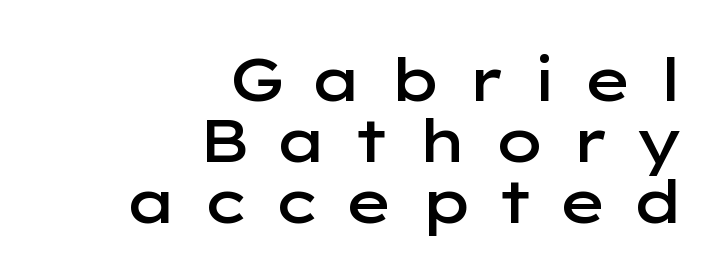
Examine the stroke ends and you'll find no serifs. Rows of type sit shoulder to shoulder in the vertical direction. Tracking here is generous; glyphs stand well apart from one another. Honestly, there is no underline to notice here at all.
